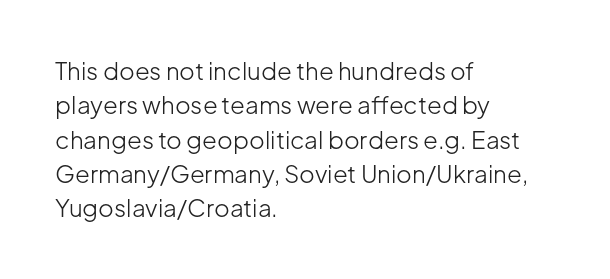
Vertical stems look standard width or narrower in stroke. Default kerning and tracking; the words read as compact shapes. These lines are set flush left with a ragged right edge. The baseline area is clear.
